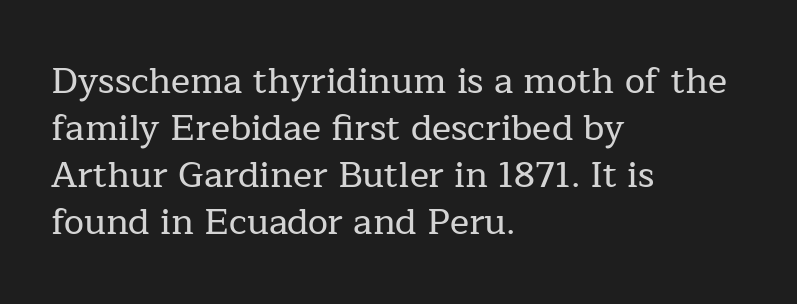
The image shows 36 px serif type, upright; set left-aligned, normal line spacing (1.31x), normal letter spacing, not underlined; low stroke contrast and a medium x-height.
